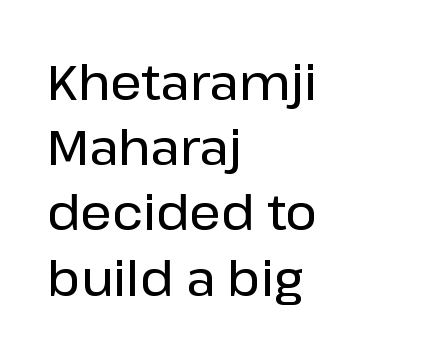
{"serif": "no", "italic": "no", "width": "normal", "stroke_contrast": "low", "x_height": "medium", "monospaced": "no", "underline": "no", "align": "left", "line_spacing": "normal", "line_spacing_ratio": 1.33, "letter_spacing": "normal", "letter_spacing_em": 0.0, "glyph_px": 49}
